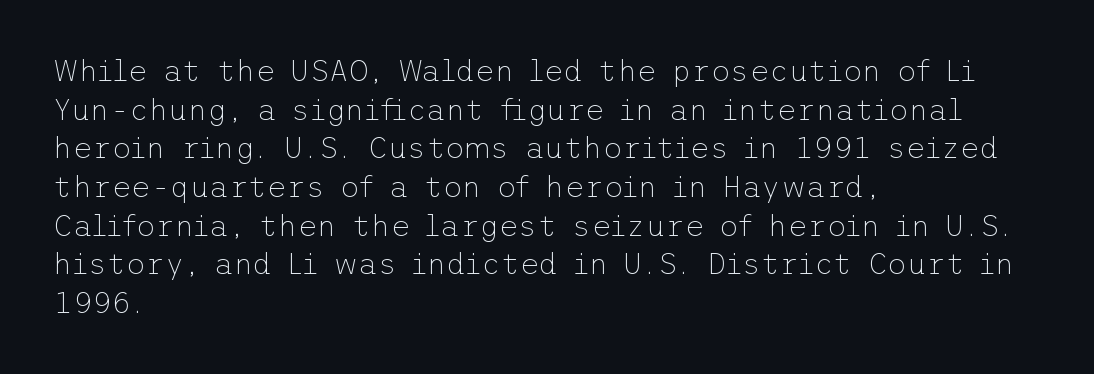
The face used here is a sans, in the tradition of grotesques and geometrics. No chunkiness to these letters — they're not bold. Lines of text with bare space underneath. Posture: upright roman. There is no visible air inserted between adjacent glyphs.
